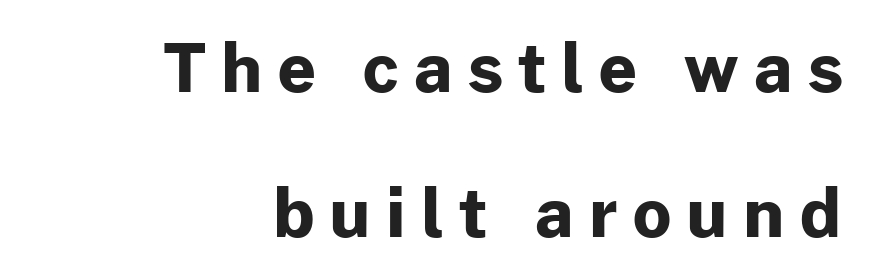
The image shows 67 px bold sans-serif type, upright; set right-aligned, loose line spacing (2.17x), unusually wide letter spacing (+0.23 em), not underlined; low stroke contrast and a medium x-height.
